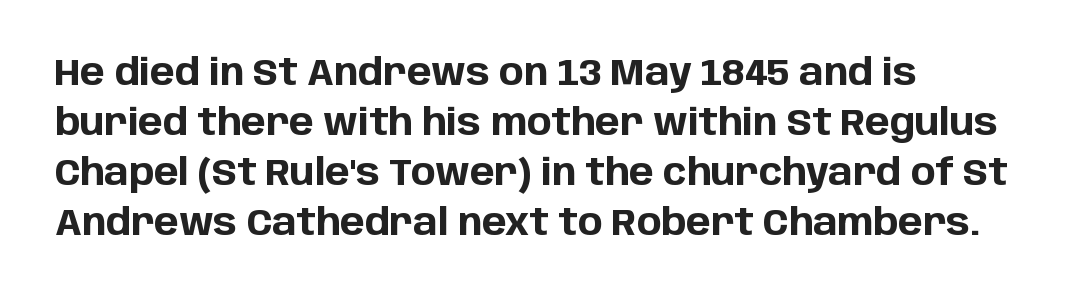
Normally led — the rows are evenly, conventionally spaced. Type style note: lacks serifs. The tracking reads as untouched default to a designer's eye. Varying glyph widths throughout — classic text-font behaviour.
